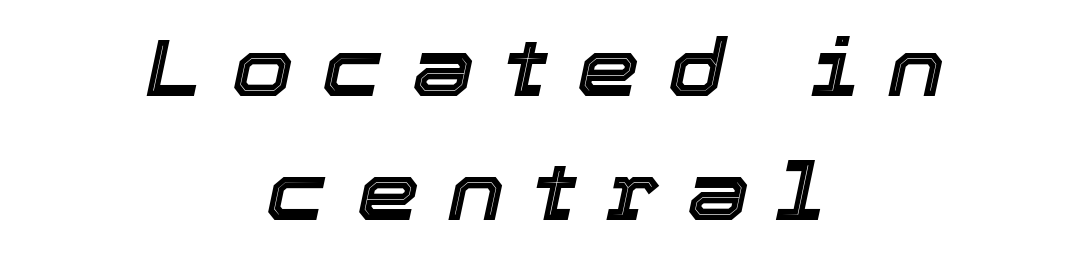
Q: Is the text italic (slanted)? A: Yes, it leans right by about 12 degrees.
Q: Is the text underlined? A: No.
Q: How is the paragraph aligned? A: Centered.
Q: Is the spacing between letters normal or unusually wide? A: Unusually wide.
Q: Is the spacing between lines tight, normal or loose? A: Normal.
Q: Width (condensed, normal, or wide)? A: Normal.
Q: x-height? A: Medium.
Q: Monospaced? A: No.
